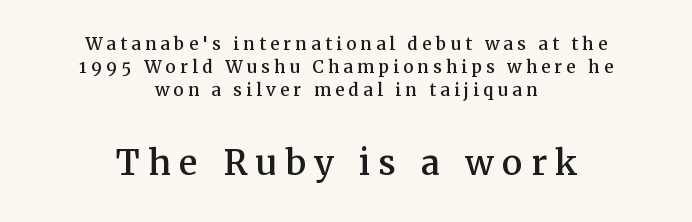
Underline: absent. The line-height multiplier appears low, near solid setting. A roman cut, with each character standing at attention. Examine the stroke ends and you'll spot serifs. Each line is balanced around a shared central axis.
